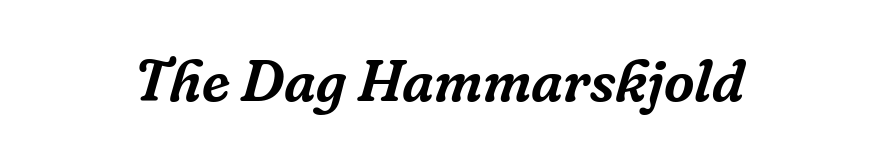
Proportional: the letters do not fall into vertical columns. Caption: standard tracking, unaltered. Serifs: yes, visible at the terminals of the letterforms. Unmarked baselines from the first word to the last.
